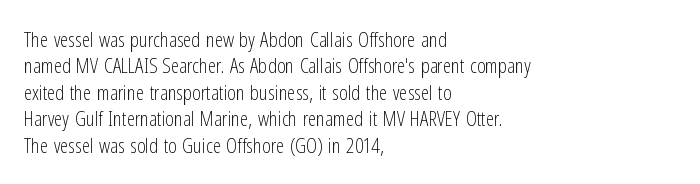
The rendering uses a moderate line-height, typical for paragraphs. Only glyphs here, with clear space below each row. The passage is arranged the way most books set body copy — flush left. Spacing between characters is what you'd get straight out of the box.
